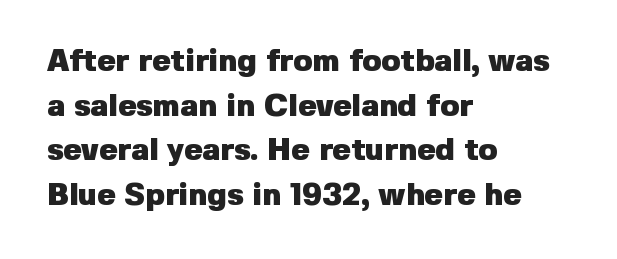
Ordinary non-slanted type is in use. Each letter keeps its own natural width here, so spacing adapts to shape. The foot of each line stays bare and open. Every row of glyphs begins at an identical x-position on the left. Typesetter's note: full bold, strokes at maximum text heaviness. Each letter's strokes conclude bluntly, with no projecting serifs.
